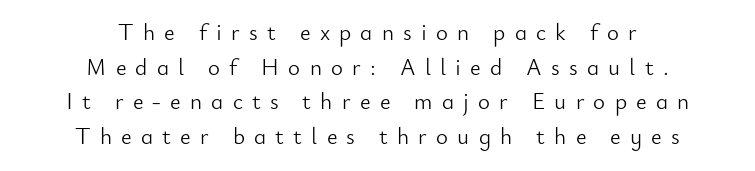
{"italic": "no", "bold": "no", "underline": "no", "align": "center", "line_spacing": "normal", "line_spacing_ratio": 1.51, "letter_spacing": "wide", "letter_spacing_em": 0.4, "glyph_px": 23}
